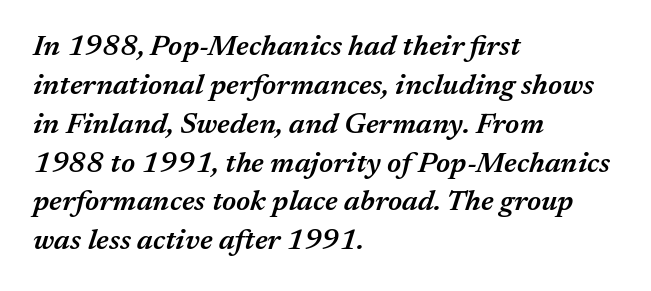
The image shows 29 px semibold type, italic (leaning right); set left-aligned, normal line spacing (1.34x), normal letter spacing, not underlined; medium stroke contrast and a medium x-height.
